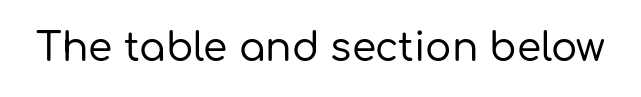
Vertical strokes here are truly vertical. Type without underlining. Here the designer chose a conventional face with non-uniform glyph widths. Font category for this specimen: sans-serif.
